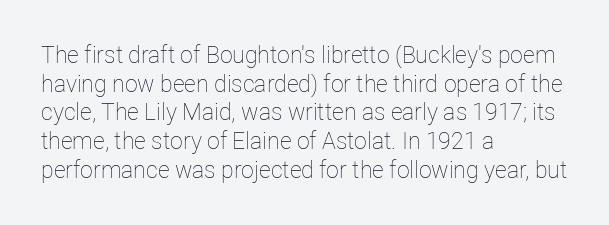
The image shows 23 px text type, upright; set left-aligned, normal line spacing (1.25x), normal letter spacing, not underlined.
